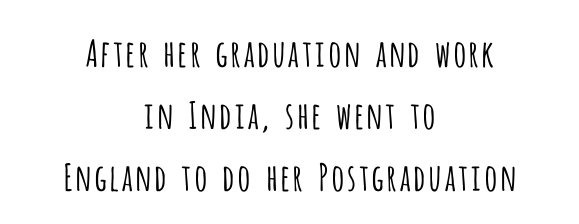
{"serif": "no", "italic": "no", "bold": "no", "weight": "light", "width": "condensed", "stroke_contrast": "low", "x_height": "large", "monospaced": "no", "underline": "no", "align": "center", "line_spacing": "normal", "line_spacing_ratio": 1.68, "letter_spacing": "normal", "letter_spacing_em": 0.0, "glyph_px": 37}
